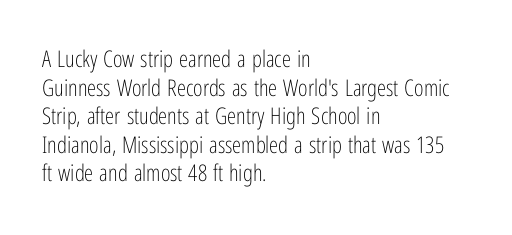
{"italic": "no", "bold": "no", "underline": "no", "align": "left", "line_spacing_ratio": 1.24, "letter_spacing": "normal", "letter_spacing_em": 0.0, "glyph_px": 23}
